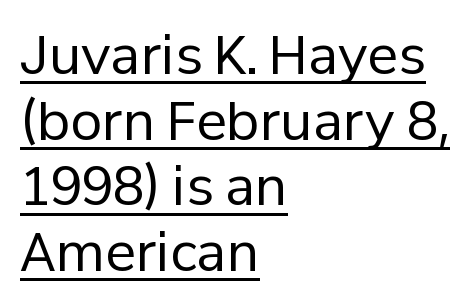
The image shows 52 px regular-weight sans-serif type, upright; set left-aligned, normal line spacing (1.26x), normal letter spacing, underlined; low stroke contrast and a medium x-height.
